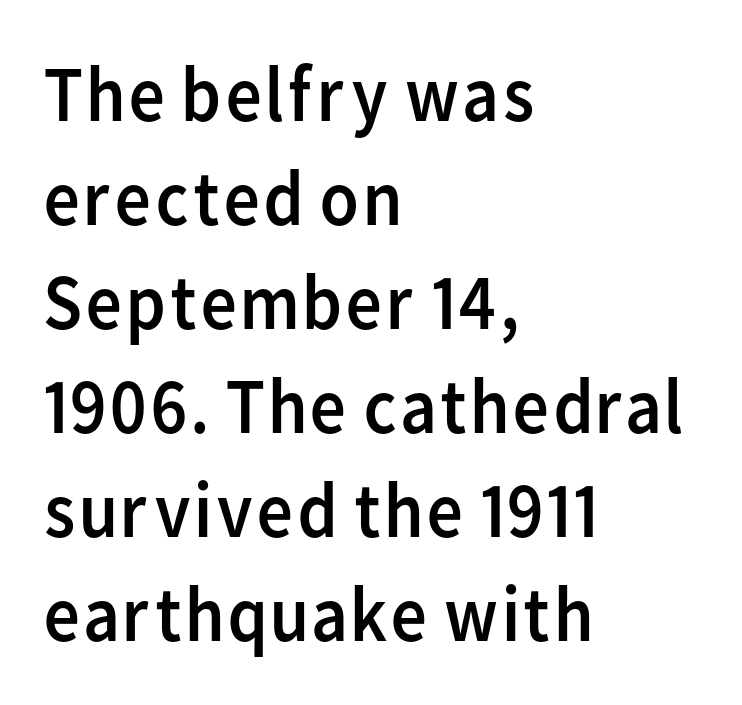
{"serif": "no", "italic": "no", "bold": "no", "weight": "regular", "width": "normal", "stroke_contrast": "low", "x_height": "medium", "monospaced": "no", "underline": "no", "align": "left", "line_spacing": "normal", "line_spacing_ratio": 1.3, "letter_spacing": "normal", "letter_spacing_em": 0.0, "glyph_px": 80}
